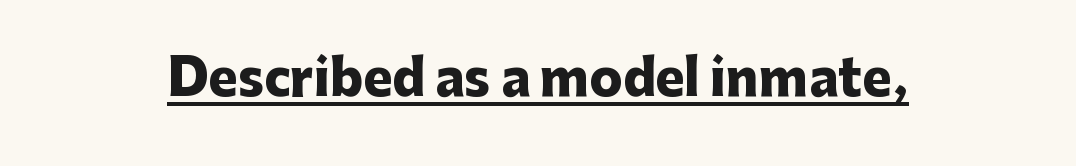
{"serif": "no", "italic": "no", "bold": "yes", "weight": "heavy", "width": "normal", "stroke_contrast": "low", "x_height": "medium", "monospaced": "no", "underline": "yes", "align": "center", "letter_spacing": "normal", "letter_spacing_em": 0.0, "glyph_px": 49}
